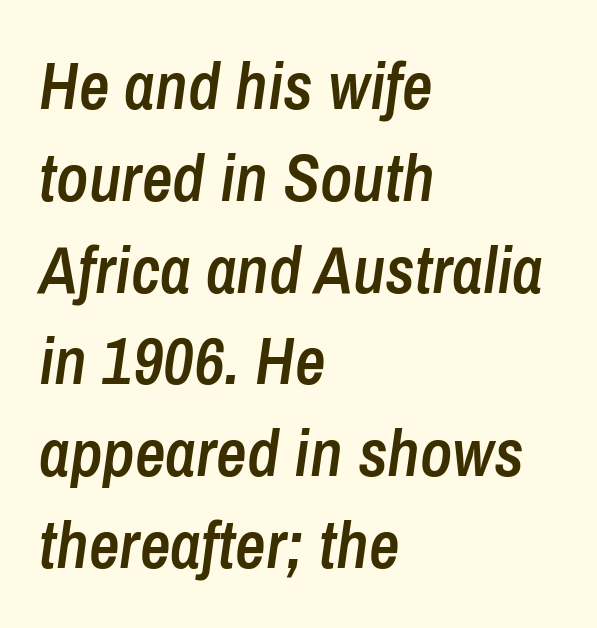
{"italic": "yes", "lean": "right", "slant_degrees": 8, "bold": "semi", "weight": "semibold", "width": "condensed", "stroke_contrast": "low", "x_height": "medium", "monospaced": "no", "underline": "no", "align": "left", "line_spacing": "normal", "line_spacing_ratio": 1.37, "letter_spacing": "normal", "letter_spacing_em": 0.0, "glyph_px": 67}
